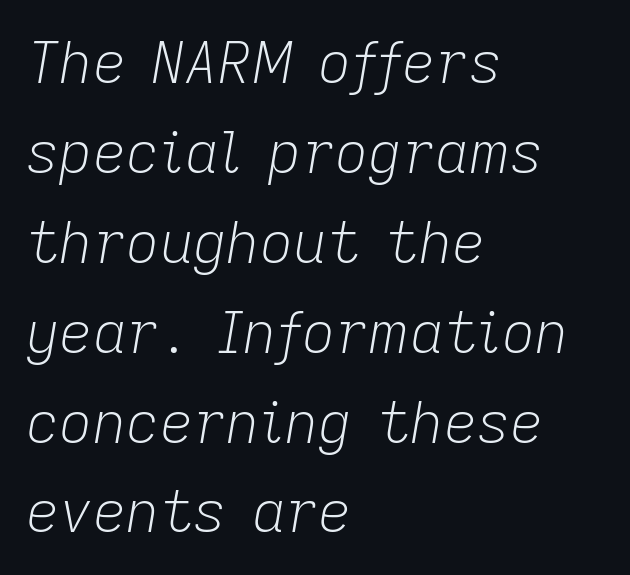
The image shows 58 px light type, italic (leaning right); set left-aligned, normal line spacing (1.55x), normal letter spacing, not underlined; low stroke contrast and a medium x-height.
